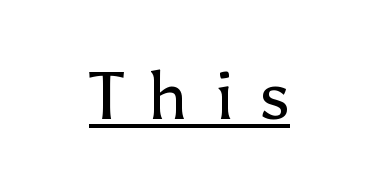
{"serif": "no", "italic": "no", "bold": "no", "weight": "regular", "width": "normal", "stroke_contrast": "low", "x_height": "medium", "monospaced": "no", "underline": "yes", "align": "center", "letter_spacing": "wide", "letter_spacing_em": 0.39, "glyph_px": 67}
